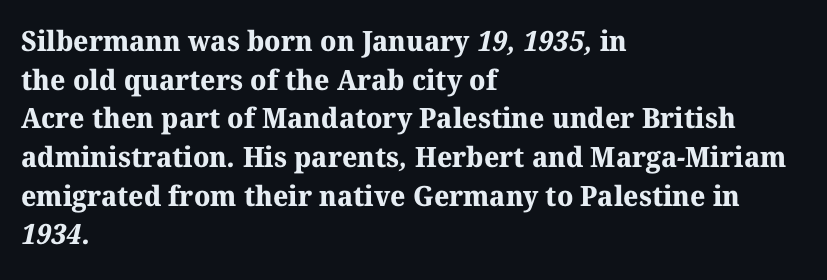
Q: Is the text bold? A: Yes.
Q: Is the typeface a serif or a sans-serif typeface? A: Serif.
Q: Is the text underlined? A: No.
Q: How is the paragraph aligned? A: Left-aligned.
Q: Is the spacing between letters normal or unusually wide? A: Normal.
Q: Is the spacing between lines tight, normal or loose? A: Normal.
Q: Width (condensed, normal, or wide)? A: Normal.
Q: Stroke contrast? A: Medium.
Q: x-height? A: Medium.
Q: Monospaced? A: No.
